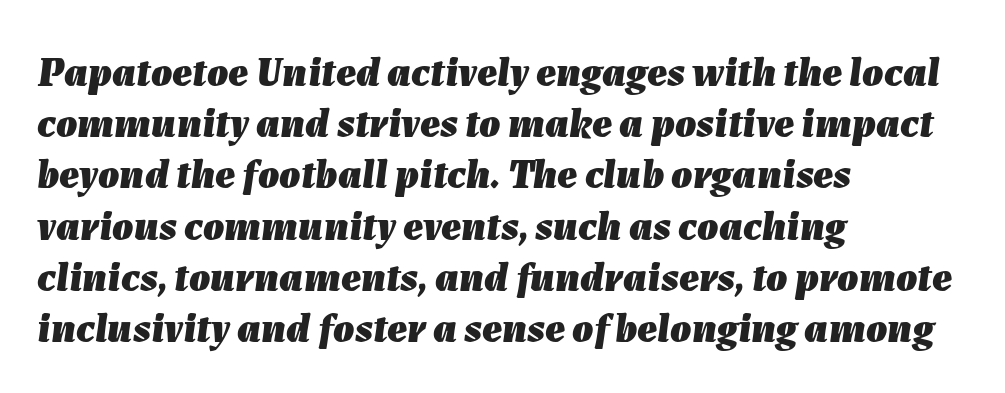
{"italic": "yes", "lean": "right", "slant_degrees": 7, "bold": "yes", "weight": "heavy", "width": "normal", "stroke_contrast": "low", "x_height": "medium", "monospaced": "no", "underline": "no", "align": "left", "line_spacing_ratio": 1.22, "letter_spacing": "normal", "letter_spacing_em": 0.0, "glyph_px": 42}
